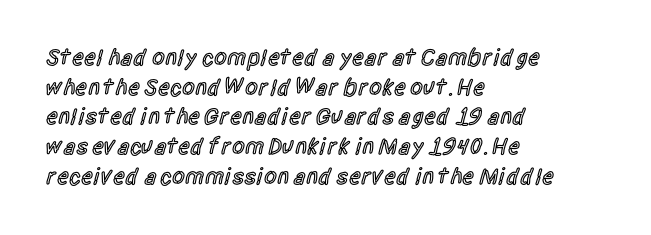
Stroke thickness is moderately raised; the sample reads as semibold. The area under the type is left untouched. Summary of vertical rhythm: regular, with standard interline spacing.
